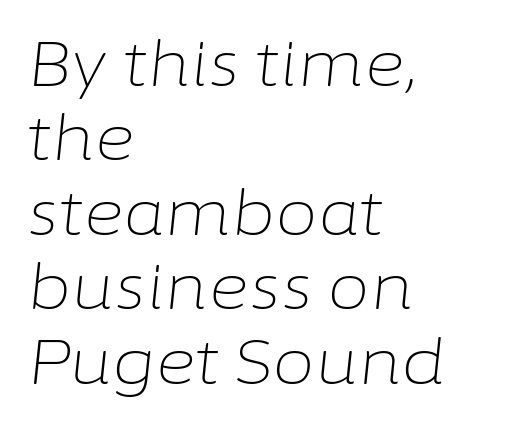
Italic? Definitely — the glyphs are oblique. This is not heavy type; no bold has been used. Notice how the passage keeps a crisp vertical edge on the left only. Check the space under the baseline: it is left empty.
